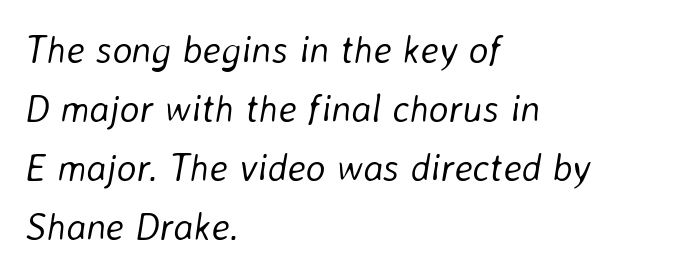
The image shows 38 px light type, italic (leaning right); set left-aligned, normal line spacing (1.55x), normal letter spacing, not underlined; low stroke contrast and a medium x-height.
